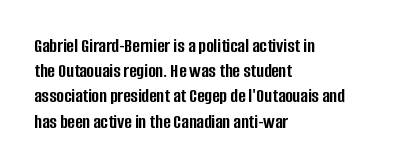
{"italic": "no", "bold": "yes", "underline": "no", "align": "left", "line_spacing": "normal", "line_spacing_ratio": 1.26, "letter_spacing": "normal", "letter_spacing_em": 0.0, "glyph_px": 20}
